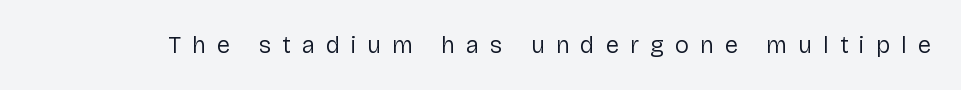
Q: Is the text bold? A: No.
Q: Is the text italic (slanted)? A: No, it is upright.
Q: Is the text underlined? A: No.
Q: Is the spacing between letters normal or unusually wide? A: Unusually wide.
